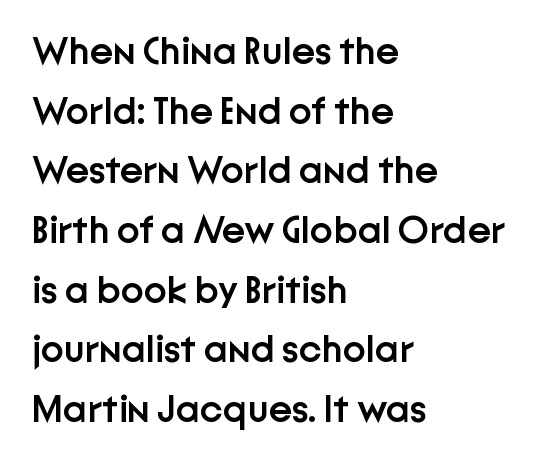
{"serif": "no", "italic": "no", "bold": "semi", "weight": "semibold", "width": "normal", "stroke_contrast": "low", "x_height": "medium", "monospaced": "no", "underline": "no", "align": "left", "line_spacing": "normal", "line_spacing_ratio": 1.53, "letter_spacing": "normal", "letter_spacing_em": 0.0, "glyph_px": 39}
